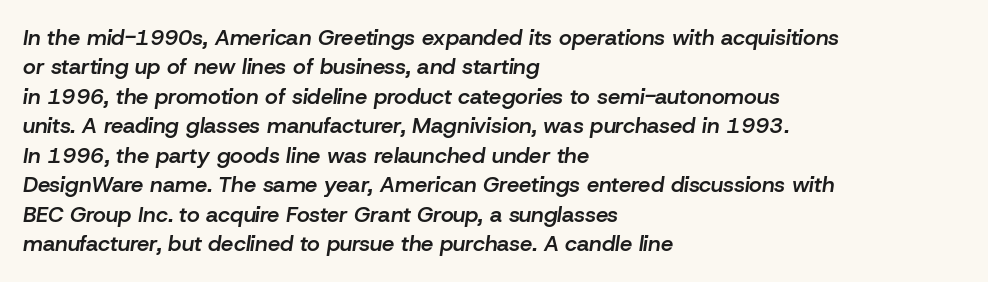
The image shows 22 px text type, italic (leaning right); set left-aligned, normal line spacing (1.34x), normal letter spacing, not underlined.
